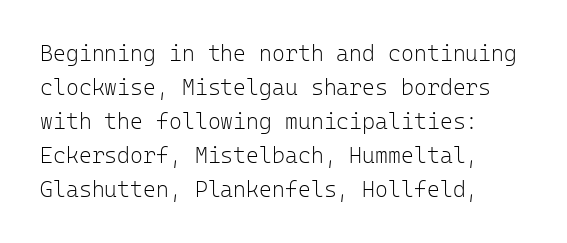
Q: Is the text bold? A: No.
Q: Is the text italic (slanted)? A: No, it is upright.
Q: Is the text underlined? A: No.
Q: Is the spacing between letters normal or unusually wide? A: Normal.
Q: Is the spacing between lines tight, normal or loose? A: Normal.
